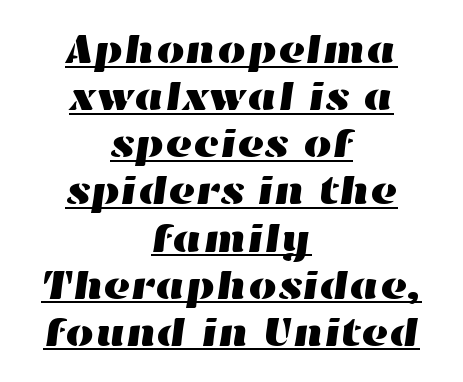
Q: Is the text underlined? A: Yes.
Q: How is the paragraph aligned? A: Centered.
Q: Is the spacing between letters normal or unusually wide? A: Normal.
Q: Is the spacing between lines tight, normal or loose? A: Tight.
Q: Width (condensed, normal, or wide)? A: Wide.
Q: Stroke contrast? A: High.
Q: x-height? A: Medium.
Q: Monospaced? A: No.
